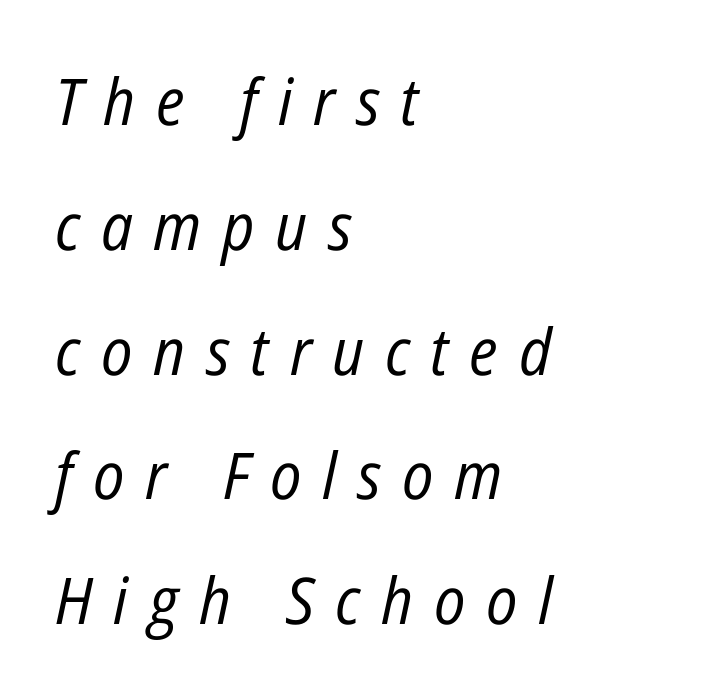
The image shows 65 px regular-weight, condensed type, italic (leaning right); set left-aligned, loose line spacing (1.92x), unusually wide letter spacing (+0.32 em), not underlined; low stroke contrast and a medium x-height.
